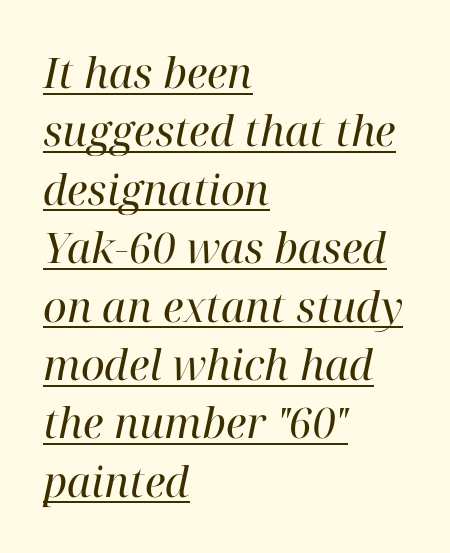
The image shows 42 px regular-weight serif type, italic (leaning right); set left-aligned, normal line spacing (1.39x), normal letter spacing, underlined; high stroke contrast and a medium x-height.
